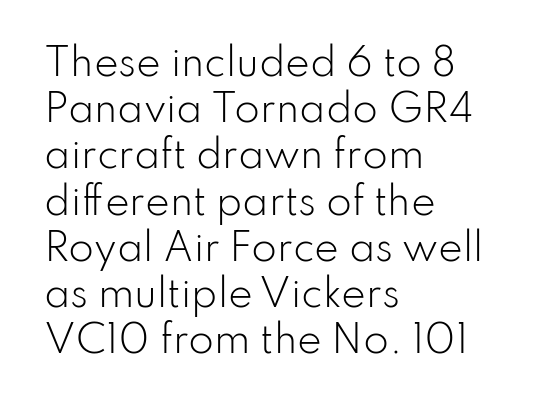
{"serif": "no", "italic": "no", "bold": "no", "weight": "light", "width": "normal", "stroke_contrast": "low", "x_height": "small", "monospaced": "no", "underline": "no", "align": "left", "line_spacing": "normal", "line_spacing_ratio": 1.25, "letter_spacing": "normal", "letter_spacing_em": 0.0, "glyph_px": 37}
